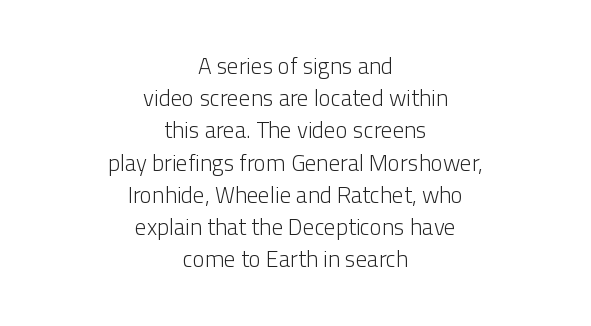
{"italic": "no", "bold": "no", "underline": "no", "align": "center", "line_spacing": "normal", "line_spacing_ratio": 1.4, "letter_spacing": "normal", "letter_spacing_em": 0.0, "glyph_px": 23}
